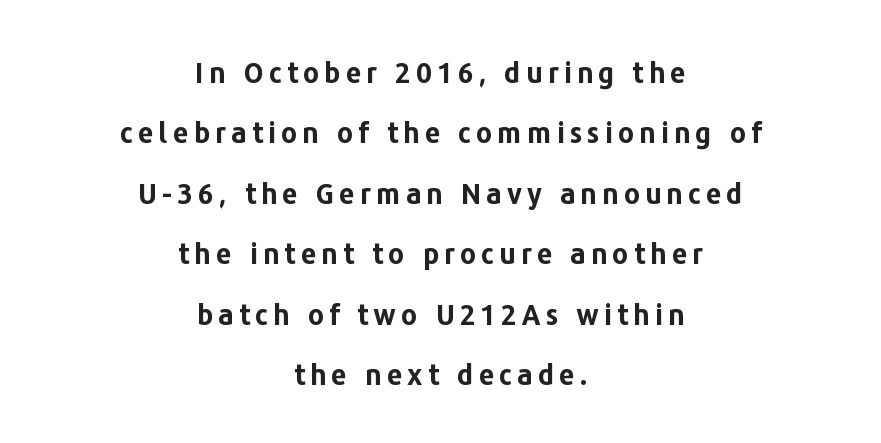
The glyphs in this specimen are sans serif. A bare baseline throughout the passage. The sample has been set heavy, in full bold. You could not count columns in this text — the font is proportionally spaced. Posture: upright roman. The space between consecutive lines is lavish.
